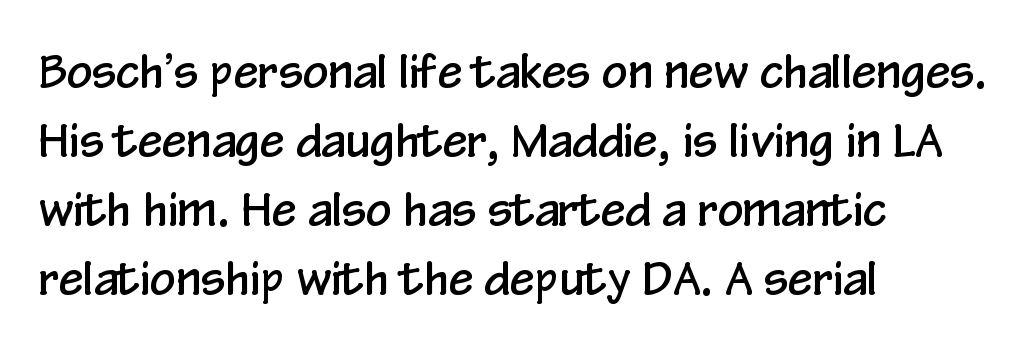
Vertically, the passage feels balanced, rows spaced as you'd expect. All the whitespace from short lines collects on the right. Looks like regular typesetting: each glyph gets only the width it needs. The type family on display is of the sans-serif kind. Nope, not italic — everything's standing straight.
